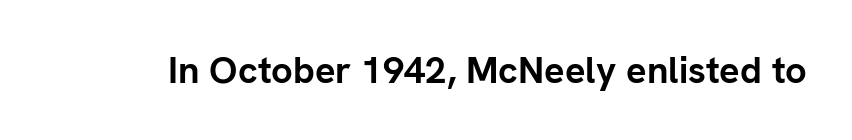
The image shows 38 px semibold sans-serif type, upright; set normal letter spacing, not underlined; low stroke contrast and a medium x-height.
